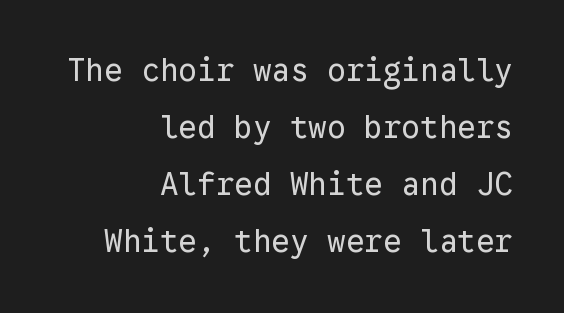
Q: Is the text bold? A: No.
Q: Is the text italic (slanted)? A: No, it is upright.
Q: Is the typeface a serif or a sans-serif typeface? A: Sans-serif.
Q: Is the text underlined? A: No.
Q: How is the paragraph aligned? A: Right-aligned.
Q: Is the spacing between letters normal or unusually wide? A: Normal.
Q: Width (condensed, normal, or wide)? A: Normal.
Q: Stroke contrast? A: Low.
Q: x-height? A: Medium.
Q: Monospaced? A: Yes.
